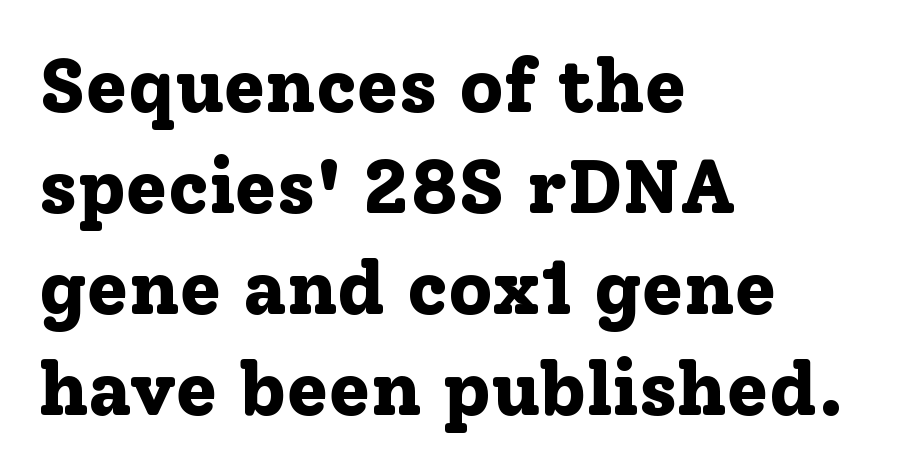
{"serif": "yes", "italic": "no", "bold": "yes", "weight": "bold", "width": "normal", "stroke_contrast": "low", "x_height": "medium", "monospaced": "no", "underline": "no", "align": "left", "line_spacing": "normal", "line_spacing_ratio": 1.33, "letter_spacing": "normal", "letter_spacing_em": 0.0, "glyph_px": 76}
